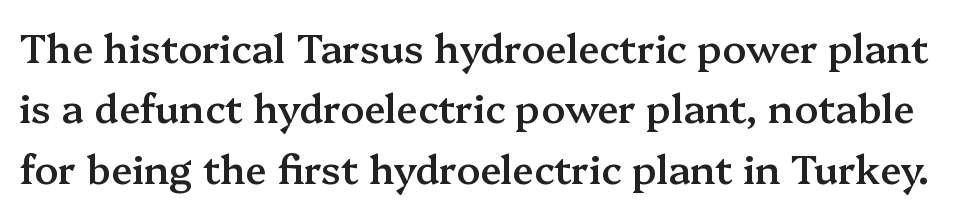
Q: Is the text bold? A: Semi-bold.
Q: Is the text italic (slanted)? A: No, it is upright.
Q: Is the typeface a serif or a sans-serif typeface? A: Serif.
Q: Is the text underlined? A: No.
Q: Is the spacing between letters normal or unusually wide? A: Normal.
Q: Is the spacing between lines tight, normal or loose? A: Normal.
Q: Width (condensed, normal, or wide)? A: Normal.
Q: Stroke contrast? A: Medium.
Q: x-height? A: Medium.
Q: Monospaced? A: No.
